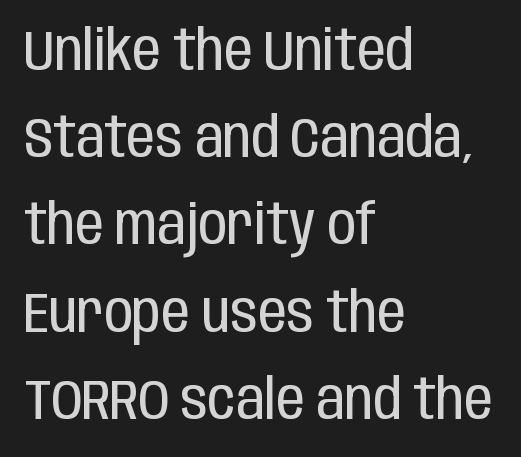
Q: Is the text bold? A: No.
Q: Is the text italic (slanted)? A: No, it is upright.
Q: Is the typeface a serif or a sans-serif typeface? A: Sans-serif.
Q: Is the text underlined? A: No.
Q: How is the paragraph aligned? A: Left-aligned.
Q: Is the spacing between letters normal or unusually wide? A: Normal.
Q: Is the spacing between lines tight, normal or loose? A: Normal.
Q: Width (condensed, normal, or wide)? A: Condensed.
Q: Stroke contrast? A: Low.
Q: x-height? A: Large.
Q: Monospaced? A: No.
